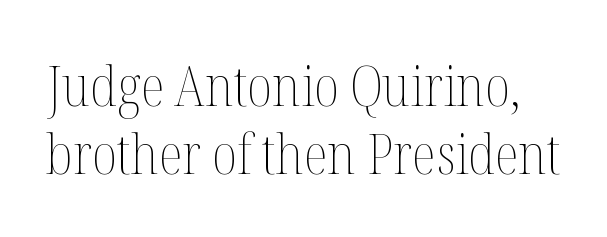
The rendering uses natural spacing where letterforms have individual widths. This rendering features lettering with no underline. Weight class: somewhere from thin through regular. Between one letter and the next there's only the usual sliver of space. When letters stand straight like this, we call the style roman or upright.
